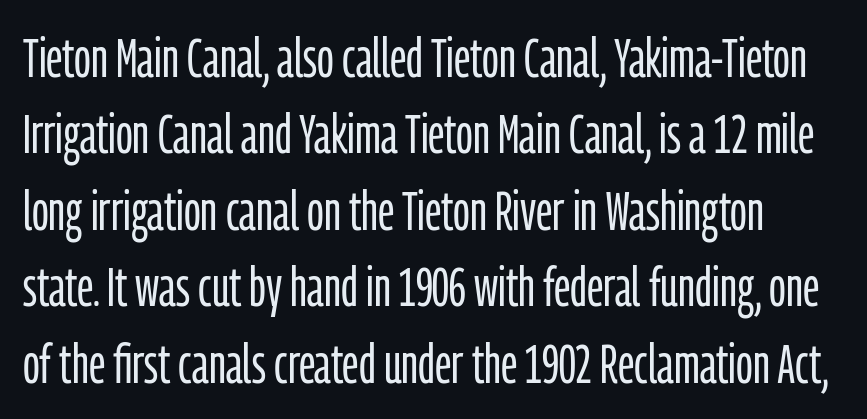
The image shows 55 px light, condensed sans-serif type, upright; set normal line spacing (1.39x), normal letter spacing, not underlined; low stroke contrast and a medium x-height.
